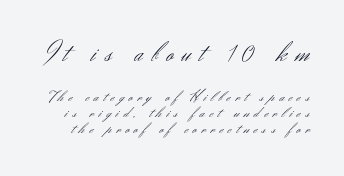
The face used here is proportionally spaced, like ordinary book or web type. Unbolded letterforms with no extra heft. The rendering shows plain stroke endings on the letterforms — a sans-serif design.
